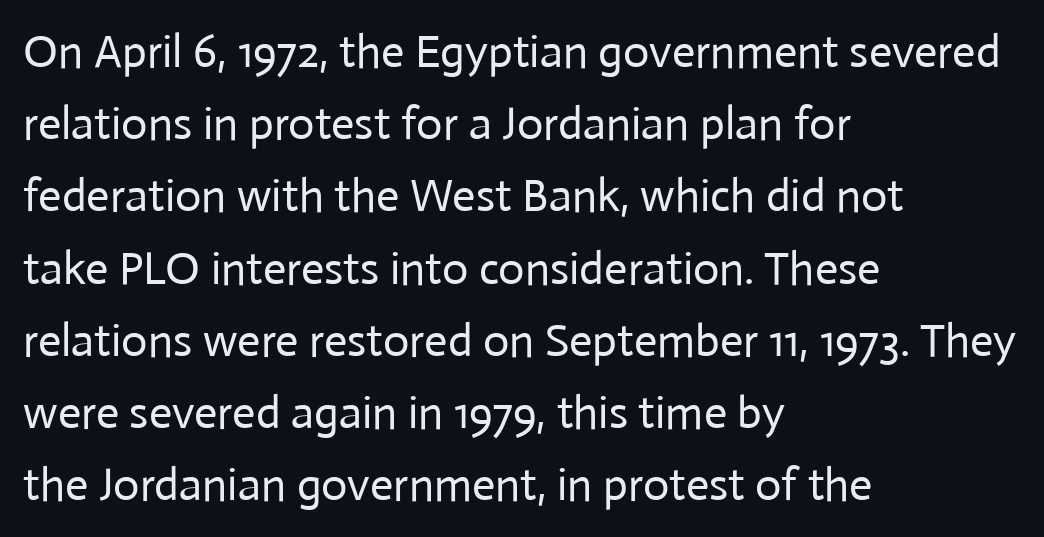
The image shows 46 px regular-weight sans-serif type, upright; set left-aligned, normal line spacing (1.57x), normal letter spacing, not underlined; low stroke contrast and a medium x-height.
